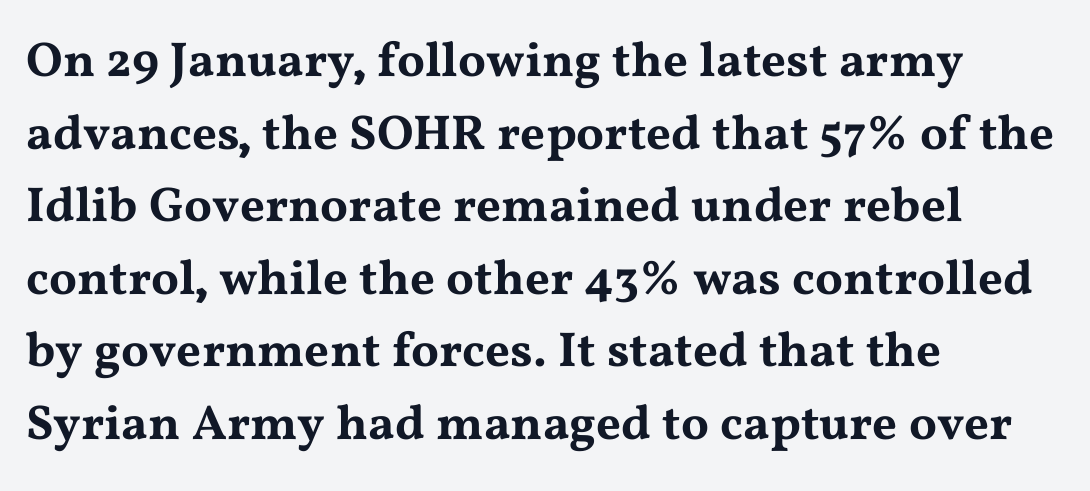
{"serif": "yes", "italic": "no", "width": "wide", "stroke_contrast": "medium", "x_height": "medium", "monospaced": "no", "underline": "no", "align": "left", "line_spacing": "normal", "line_spacing_ratio": 1.48, "letter_spacing": "normal", "letter_spacing_em": 0.0, "glyph_px": 49}
